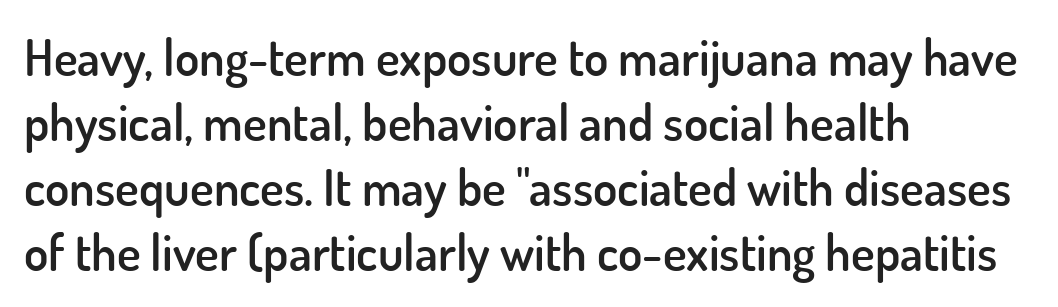
The type is set solid horizontally, with unmodified tracking. Stems and bowls a touch heavier than normal — semibold. Every stem runs plumb, perpendicular to the baseline. Nobody drew a line under any word here. Looks like regular typesetting: each glyph gets only the width it needs.
